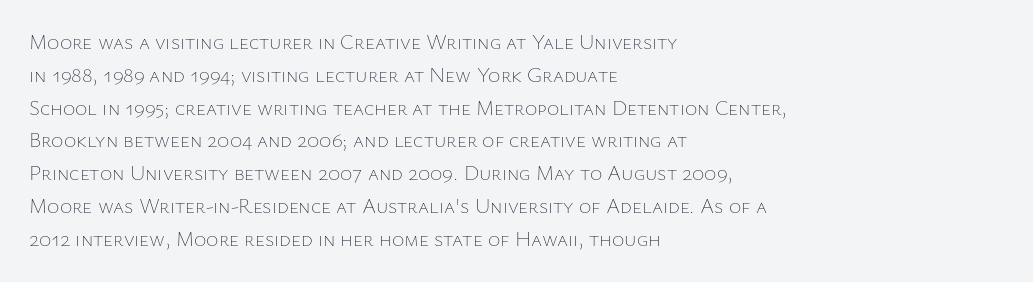
The image shows 21 px text type, upright; set left-aligned, normal line spacing (1.56x), normal letter spacing, not underlined.
